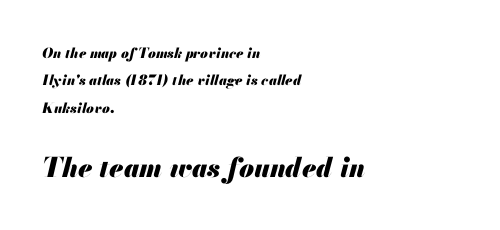
{"italic": "yes", "lean": "right", "slant_degrees": 13, "bold": "yes", "underline": "no", "align": "left", "line_spacing": "loose", "line_spacing_ratio": 1.96, "letter_spacing": "normal", "letter_spacing_em": 0.0, "larger_block": "second", "size_ratio": 1.93, "glyph_px": 27}
